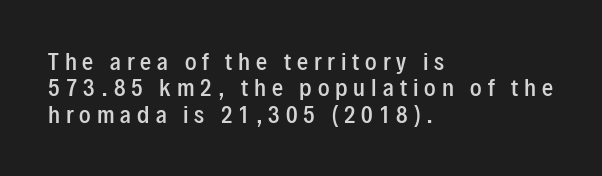
{"italic": "no", "bold": "semi", "underline": "no", "align": "left", "line_spacing_ratio": 1.2, "letter_spacing": "wide", "letter_spacing_em": 0.27, "glyph_px": 22}
